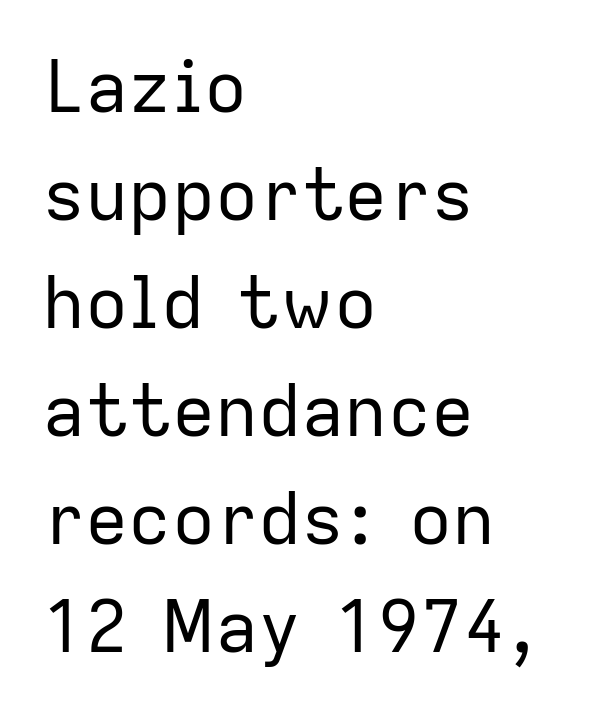
Regarding leading, the lines here are spaced in the standard way. The face looks like a standard text weight, possibly lighter. The designer went with a sans here, leaving each stem footless. Horizontally, the lines are justified to the leading edge only.
